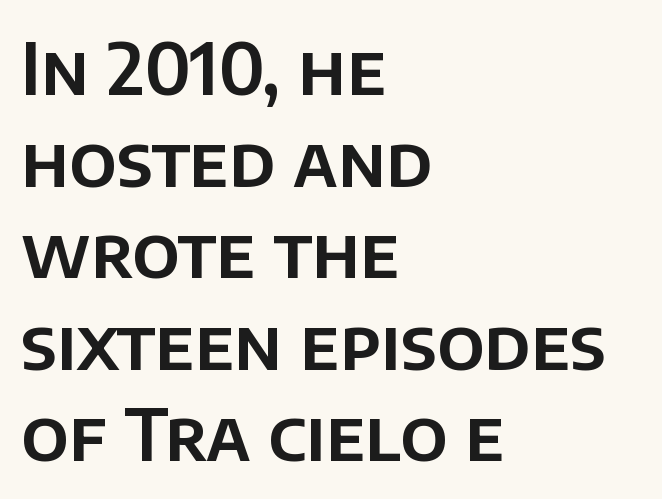
Q: Is the text italic (slanted)? A: No, it is upright.
Q: Is the typeface a serif or a sans-serif typeface? A: Sans-serif.
Q: Is the text underlined? A: No.
Q: How is the paragraph aligned? A: Left-aligned.
Q: Is the spacing between letters normal or unusually wide? A: Normal.
Q: Is the spacing between lines tight, normal or loose? A: Normal.
Q: Width (condensed, normal, or wide)? A: Normal.
Q: Stroke contrast? A: Low.
Q: x-height? A: Large.
Q: Monospaced? A: No.
